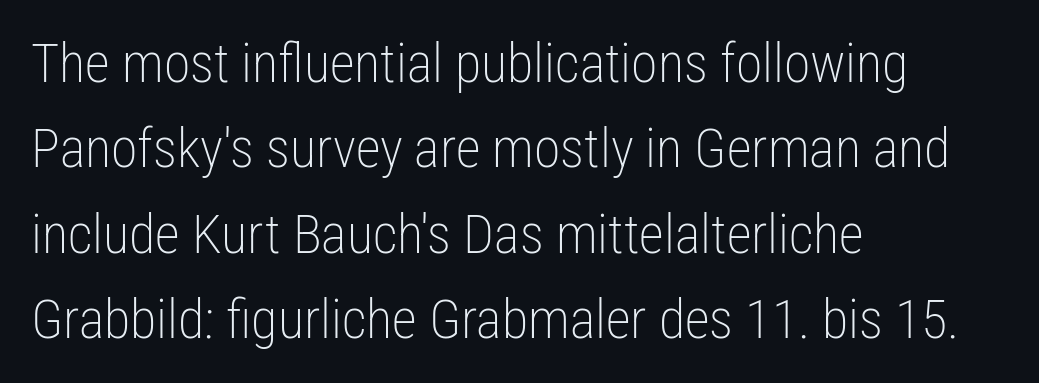
Q: Is the text bold? A: No.
Q: Is the text italic (slanted)? A: No, it is upright.
Q: Is the typeface a serif or a sans-serif typeface? A: Sans-serif.
Q: Is the text underlined? A: No.
Q: How is the paragraph aligned? A: Left-aligned.
Q: Is the spacing between letters normal or unusually wide? A: Normal.
Q: Is the spacing between lines tight, normal or loose? A: Normal.
Q: Width (condensed, normal, or wide)? A: Condensed.
Q: Stroke contrast? A: Low.
Q: x-height? A: Medium.
Q: Monospaced? A: No.
